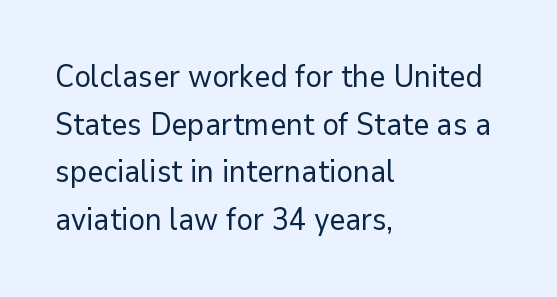
{"serif": "no", "italic": "no", "bold": "no", "weight": "regular", "width": "normal", "stroke_contrast": "low", "x_height": "medium", "monospaced": "no", "underline": "no", "align": "left", "line_spacing": "normal", "line_spacing_ratio": 1.54, "letter_spacing": "normal", "letter_spacing_em": 0.0, "glyph_px": 31}
